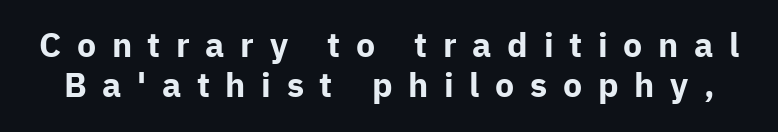
{"serif": "no", "italic": "no", "bold": "yes", "weight": "bold", "width": "normal", "stroke_contrast": "low", "x_height": "medium", "monospaced": "no", "underline": "no", "line_spacing_ratio": 1.17, "letter_spacing": "wide", "letter_spacing_em": 0.46, "glyph_px": 34}
